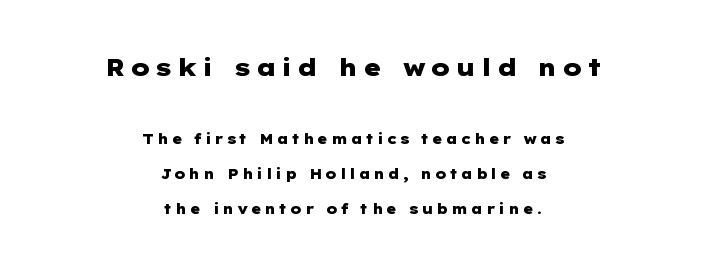
{"italic": "no", "bold": "yes", "underline": "no", "align": "center", "line_spacing": "loose", "line_spacing_ratio": 2.47, "larger_block": "first", "size_ratio": 1.71, "glyph_px": 24}
